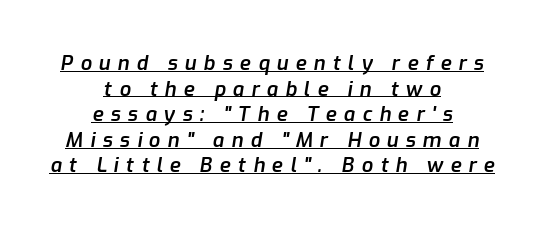
Observe the lean: these are italic letterforms. Somebody hit Ctrl+U on this one — the words are underlined. Visually the block forms a symmetrical silhouette, jagged on both flanks. Whoever set this chose a conventional vertical rhythm. The font is running at a semibold setting, under full bold. Look at the tracking — it's clearly loosened, letters drifting apart.
